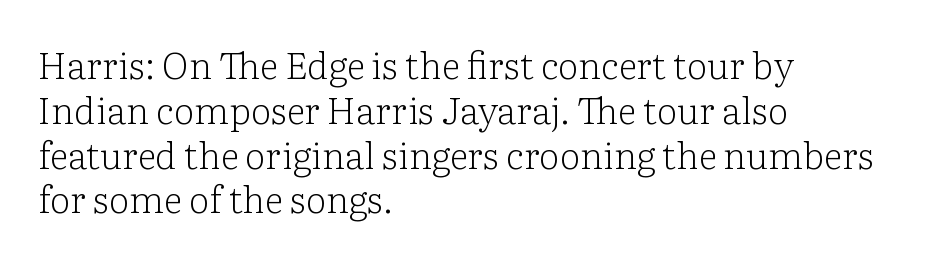
Q: Is the text bold? A: No.
Q: Is the text italic (slanted)? A: No, it is upright.
Q: Is the typeface a serif or a sans-serif typeface? A: Serif.
Q: Is the text underlined? A: No.
Q: How is the paragraph aligned? A: Left-aligned.
Q: Is the spacing between letters normal or unusually wide? A: Normal.
Q: Width (condensed, normal, or wide)? A: Normal.
Q: Stroke contrast? A: Low.
Q: x-height? A: Medium.
Q: Monospaced? A: No.
